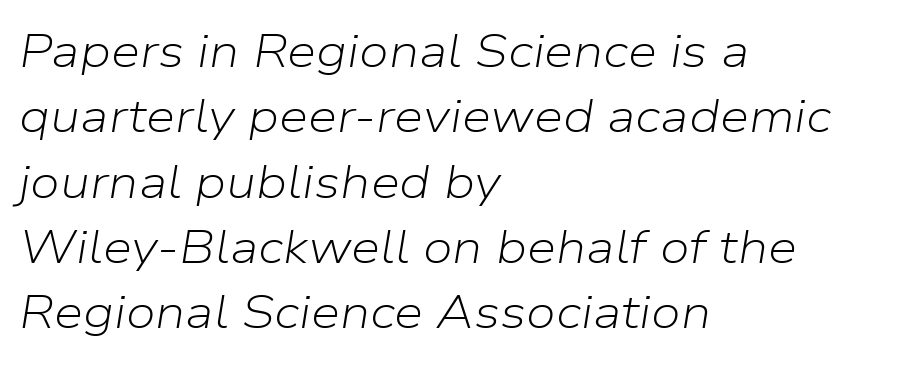
Just letters on the line, the space beneath them empty. These lines were composed using italics. The space between consecutive lines is moderate. Glyph-to-glyph distance matches everyday printed text.
